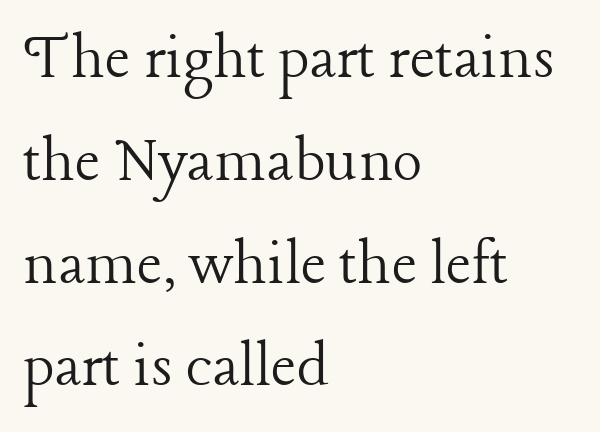
Q: Is the text bold? A: No.
Q: Is the text italic (slanted)? A: No, it is upright.
Q: Is the typeface a serif or a sans-serif typeface? A: Serif.
Q: Is the text underlined? A: No.
Q: How is the paragraph aligned? A: Left-aligned.
Q: Is the spacing between letters normal or unusually wide? A: Normal.
Q: Is the spacing between lines tight, normal or loose? A: Normal.
Q: Width (condensed, normal, or wide)? A: Normal.
Q: Stroke contrast? A: Low.
Q: x-height? A: Medium.
Q: Monospaced? A: No.
